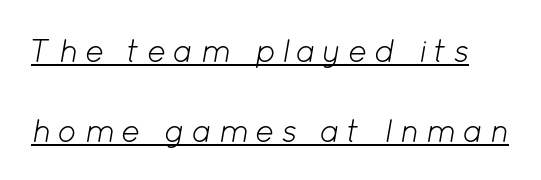
Q: Is the text bold? A: No.
Q: Is the text italic (slanted)? A: Yes, it leans right by about 12 degrees.
Q: Is the text underlined? A: Yes.
Q: Is the spacing between letters normal or unusually wide? A: Unusually wide.
Q: Is the spacing between lines tight, normal or loose? A: Loose.
Q: Width (condensed, normal, or wide)? A: Normal.
Q: Stroke contrast? A: Low.
Q: x-height? A: Medium.
Q: Monospaced? A: No.
